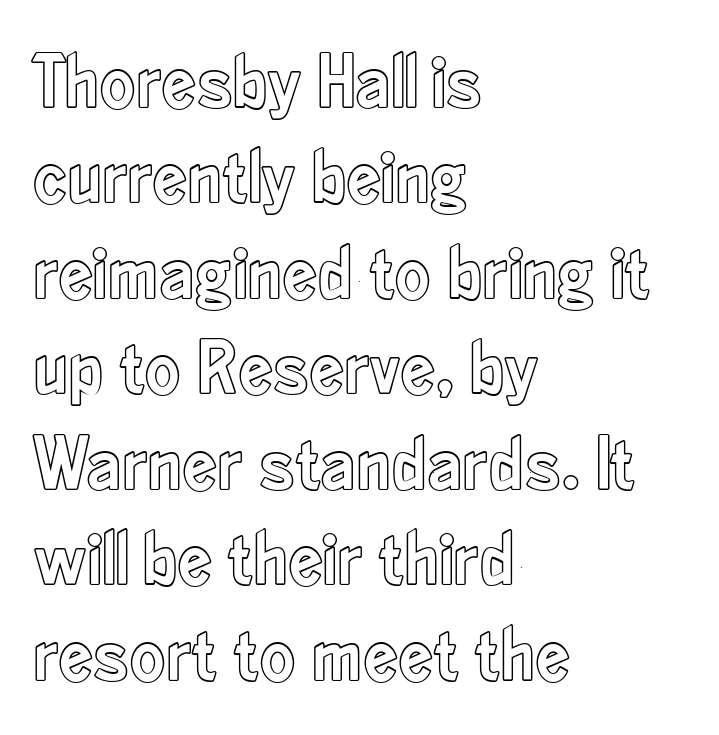
The image shows 77 px condensed type, upright; set left-aligned, line spacing 1.24x, normal letter spacing, not underlined; a small x-height.
